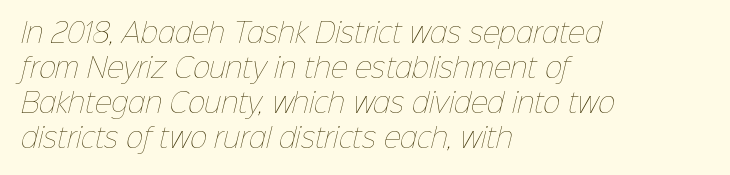
Q: Is the text bold? A: No.
Q: Is the text underlined? A: No.
Q: How is the paragraph aligned? A: Left-aligned.
Q: Is the spacing between letters normal or unusually wide? A: Normal.
Q: Is the spacing between lines tight, normal or loose? A: Normal.
